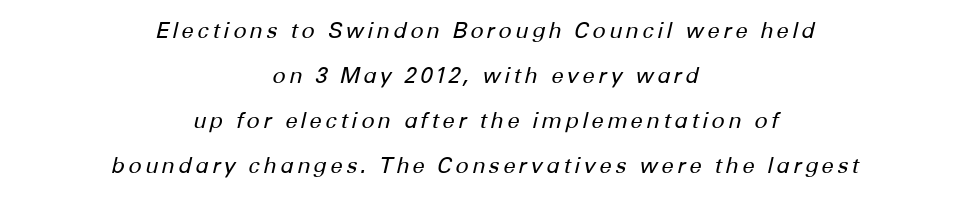
Q: Is the text bold? A: No.
Q: Is the text italic (slanted)? A: Yes, it leans right by about 12 degrees.
Q: Is the text underlined? A: No.
Q: How is the paragraph aligned? A: Centered.
Q: Is the spacing between lines tight, normal or loose? A: Loose.
